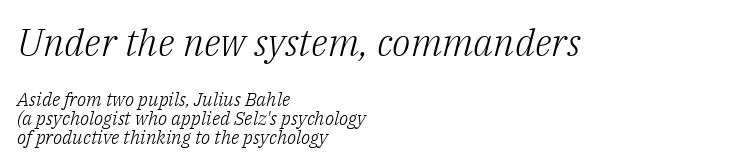
The image shows 38 px light serif type, italic (leaning right); set left-aligned, tight line spacing (1.01x), normal letter spacing, not underlined; the first (top) block is 2.0x larger; low stroke contrast and a medium x-height.
